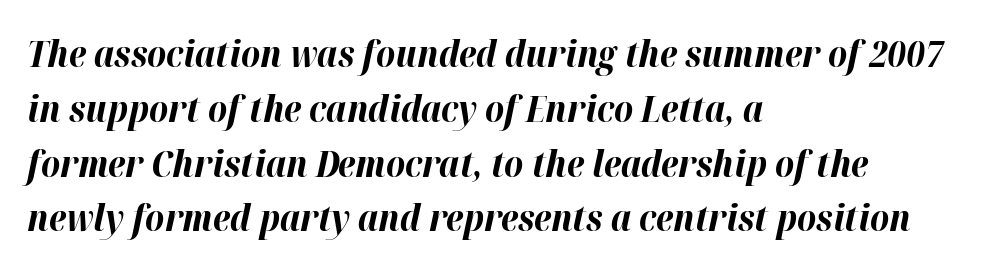
{"italic": "yes", "lean": "right", "slant_degrees": 12, "bold": "yes", "weight": "bold", "width": "normal", "stroke_contrast": "high", "x_height": "medium", "monospaced": "no", "underline": "no", "align": "left", "line_spacing": "normal", "line_spacing_ratio": 1.48, "letter_spacing": "normal", "letter_spacing_em": 0.0, "glyph_px": 37}
